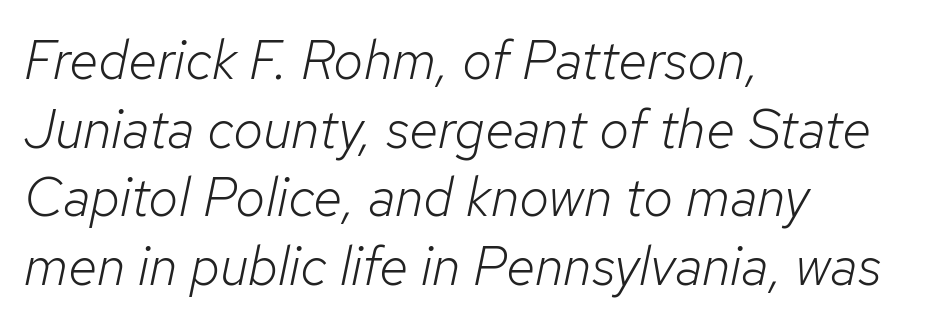
The typesetting does not lean heavy: it is not bold. The glyphs are unaccompanied by any horizontal stroke below them. In CSS terms this would be text-align: left. The passage shown is typed in a proportional face where columns would drift. Leading: standard.
